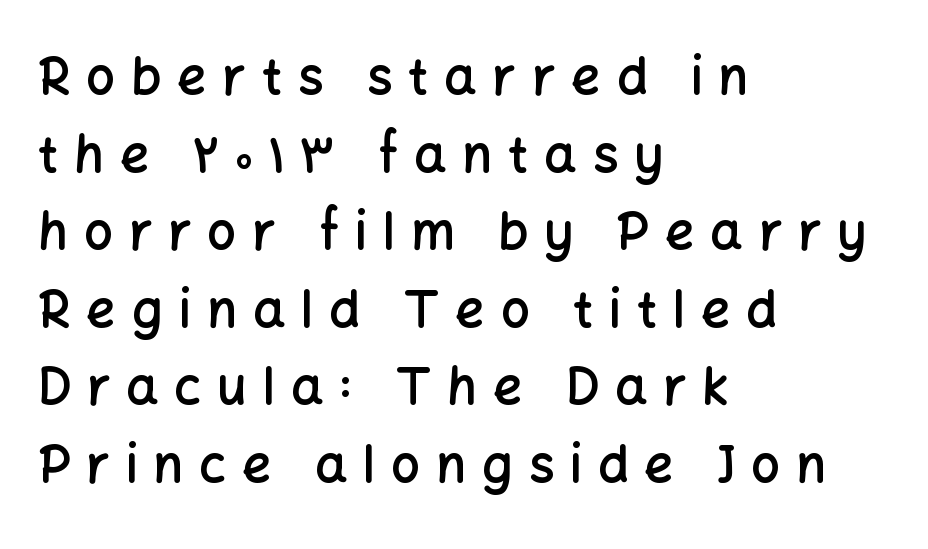
{"serif": "no", "italic": "no", "bold": "semi", "weight": "semibold", "width": "normal", "stroke_contrast": "low", "x_height": "medium", "monospaced": "no", "underline": "no", "align": "left", "line_spacing": "normal", "line_spacing_ratio": 1.52, "letter_spacing": "wide", "letter_spacing_em": 0.31, "glyph_px": 51}
